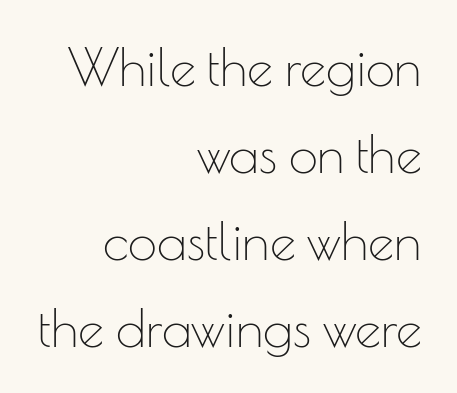
Layout note: lines flush right. Students, note that the glyphs here touch the page at normal intervals. This is not heavy type; no bold has been used. Unlike italic type, these characters show no tilt at all. The designer went with a sans here, leaving each stem footless.
